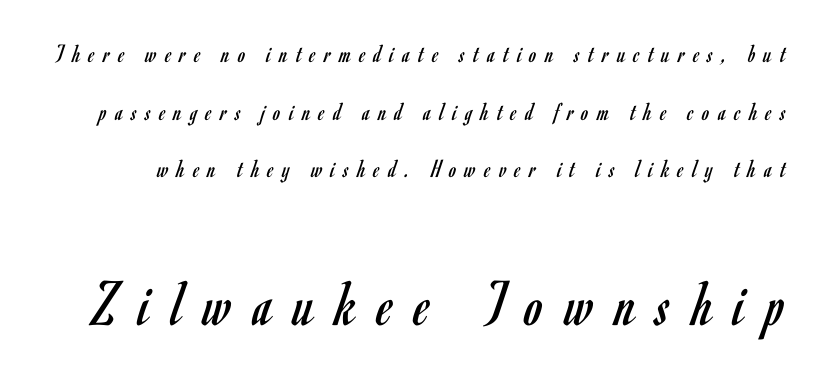
The image shows 66 px regular-weight, condensed sans-serif type; set loose line spacing (2.22x), unusually wide letter spacing (+0.33 em), not underlined; the second (bottom) block is 2.54x larger; low stroke contrast and a small x-height.
